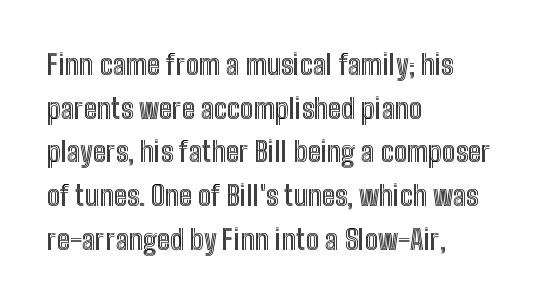
{"italic": "no", "width": "condensed", "x_height": "medium", "monospaced": "no", "underline": "no", "align": "left", "line_spacing": "normal", "line_spacing_ratio": 1.56, "letter_spacing": "normal", "letter_spacing_em": 0.0, "glyph_px": 28}
